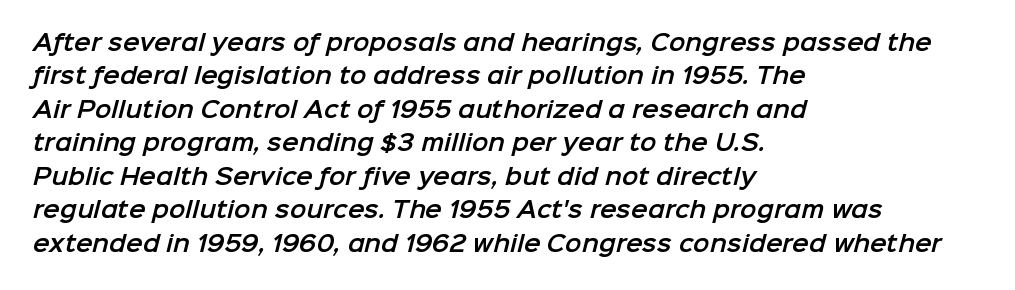
{"underline": "no", "align": "left", "line_spacing": "normal", "line_spacing_ratio": 1.52, "letter_spacing": "normal", "letter_spacing_em": 0.0, "glyph_px": 22}
